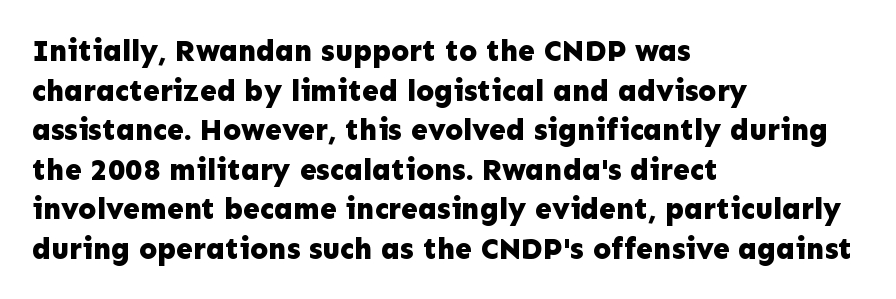
Plenty of ink on the page — the face is bold. The letters stand straight up with perfectly vertical stems. The letters carry no serifs — their stems end cleanly without finishing strokes. Is the letter spacing exaggerated? No — it looks like the ordinary default. Line spacing here is normal.
